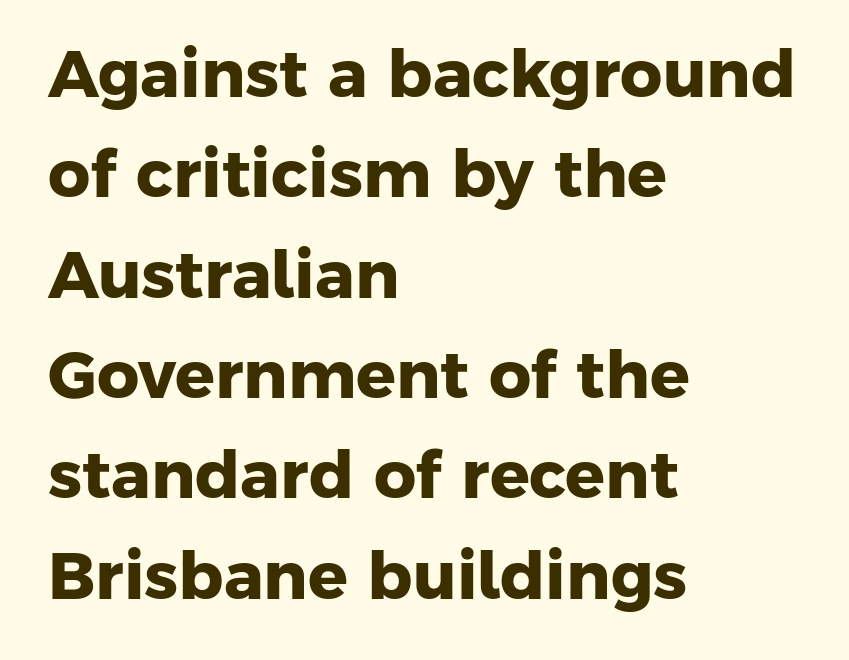
{"serif": "no", "bold": "yes", "weight": "heavy", "width": "normal", "stroke_contrast": "low", "x_height": "medium", "monospaced": "no", "underline": "no", "align": "left", "line_spacing": "normal", "line_spacing_ratio": 1.52, "letter_spacing": "normal", "letter_spacing_em": 0.0, "glyph_px": 66}
